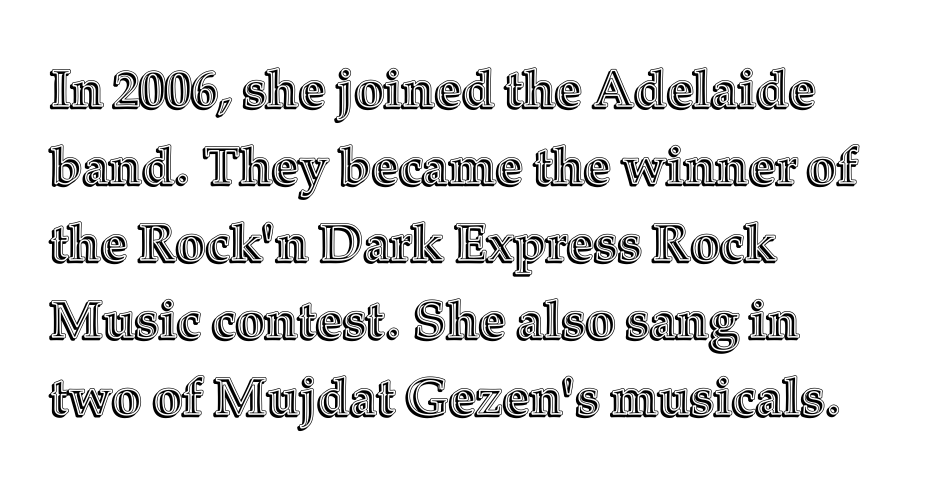
{"italic": "no", "width": "normal", "x_height": "medium", "monospaced": "no", "underline": "no", "align": "left", "line_spacing": "normal", "line_spacing_ratio": 1.48, "letter_spacing": "normal", "letter_spacing_em": 0.0, "glyph_px": 52}
